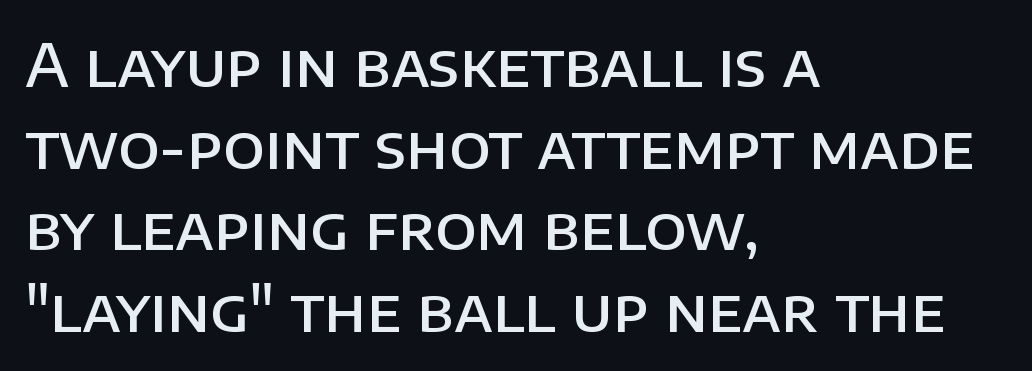
Q: Is the text bold? A: Semi-bold.
Q: Is the text italic (slanted)? A: No, it is upright.
Q: Is the typeface a serif or a sans-serif typeface? A: Sans-serif.
Q: Is the text underlined? A: No.
Q: How is the paragraph aligned? A: Left-aligned.
Q: Is the spacing between letters normal or unusually wide? A: Normal.
Q: Is the spacing between lines tight, normal or loose? A: Normal.
Q: Width (condensed, normal, or wide)? A: Normal.
Q: Stroke contrast? A: Low.
Q: x-height? A: Large.
Q: Monospaced? A: No.
